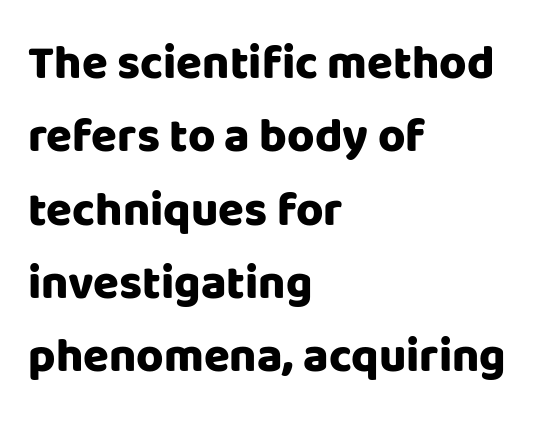
{"serif": "no", "italic": "no", "bold": "yes", "weight": "heavy", "width": "normal", "stroke_contrast": "low", "x_height": "large", "monospaced": "no", "underline": "no", "align": "left", "line_spacing": "normal", "line_spacing_ratio": 1.56, "letter_spacing": "normal", "letter_spacing_em": 0.0, "glyph_px": 47}
